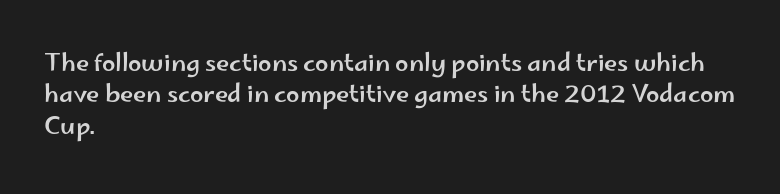
The image shows 24 px text type, upright; set left-aligned, normal line spacing (1.31x), normal letter spacing, not underlined.
